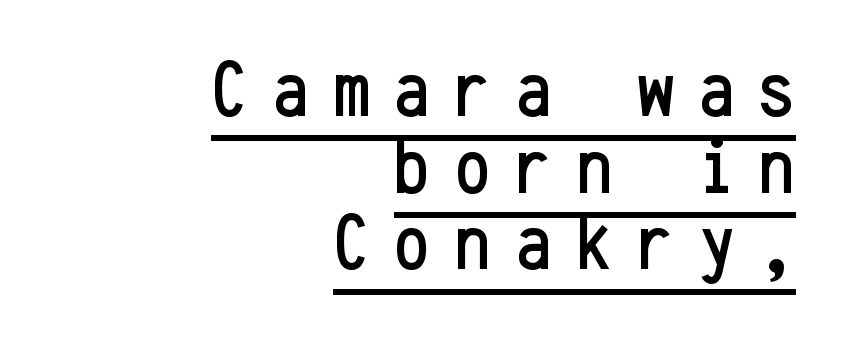
The words here are underlined. Do the characters align in a grid? Yes, the font is monospaced. The passage shown stacks its lines with hardly any gap. Which margin do the lines hug? The right one — the left edge is uneven. Grotesque or geometric, the face here clearly has no serifs.
